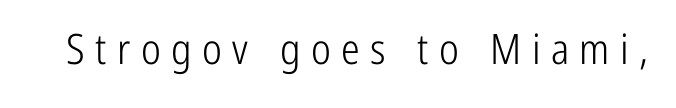
{"serif": "no", "italic": "no", "bold": "no", "weight": "light", "width": "condensed", "stroke_contrast": "low", "x_height": "medium", "monospaced": "no", "underline": "no", "letter_spacing": "wide", "letter_spacing_em": 0.25, "glyph_px": 42}
